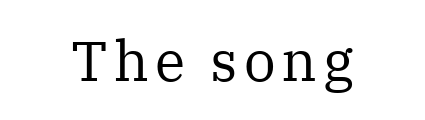
The image shows 56 px regular-weight serif type, upright; set centered, not underlined; medium stroke contrast and a medium x-height.
